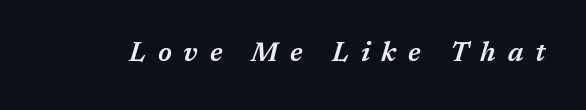
The image shows 27 px text type, italic (leaning right); set unusually wide letter spacing (+0.43 em), not underlined.
